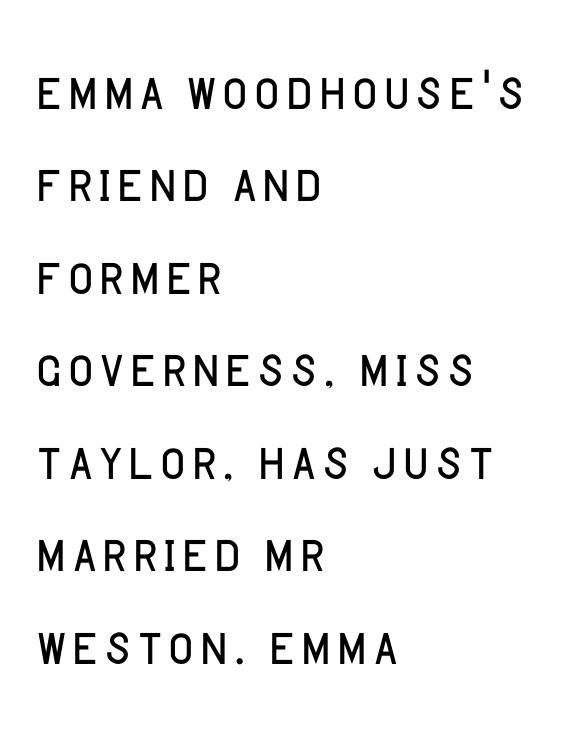
{"serif": "no", "italic": "no", "bold": "no", "weight": "light", "width": "normal", "stroke_contrast": "low", "x_height": "large", "monospaced": "no", "underline": "no", "align": "left", "line_spacing": "normal", "line_spacing_ratio": 1.34, "letter_spacing": "normal", "letter_spacing_em": 0.0, "glyph_px": 69}
